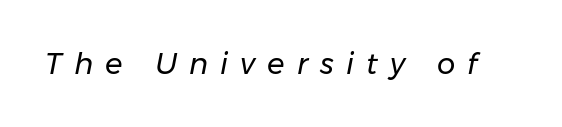
The image shows 29 px regular-weight type, italic (leaning right); set unusually wide letter spacing (+0.42 em), not underlined; low stroke contrast and a medium x-height.
